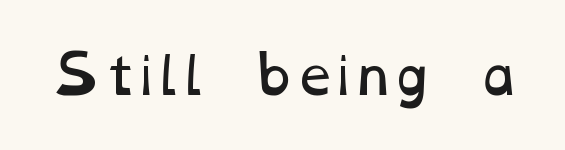
{"bold": "no", "weight": "regular", "width": "wide", "stroke_contrast": "low", "x_height": "medium", "monospaced": "no", "underline": "no", "letter_spacing": "normal", "letter_spacing_em": 0.0, "glyph_px": 52}
